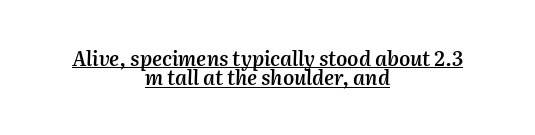
Q: Is the text bold? A: Semi-bold.
Q: Is the text italic (slanted)? A: Yes, it leans right by about 2 degrees.
Q: Is the text underlined? A: Yes.
Q: How is the paragraph aligned? A: Centered.
Q: Is the spacing between letters normal or unusually wide? A: Normal.
Q: Is the spacing between lines tight, normal or loose? A: Tight.
